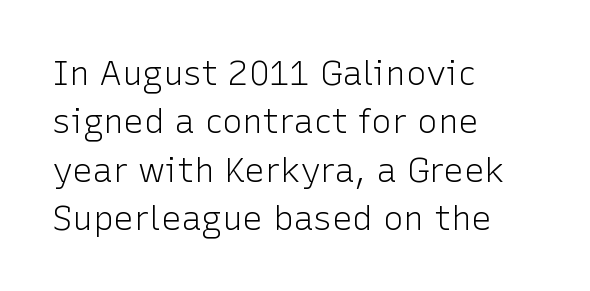
The image shows 34 px light sans-serif type, upright; set left-aligned, normal line spacing (1.42x), normal letter spacing, not underlined; low stroke contrast and a medium x-height.
